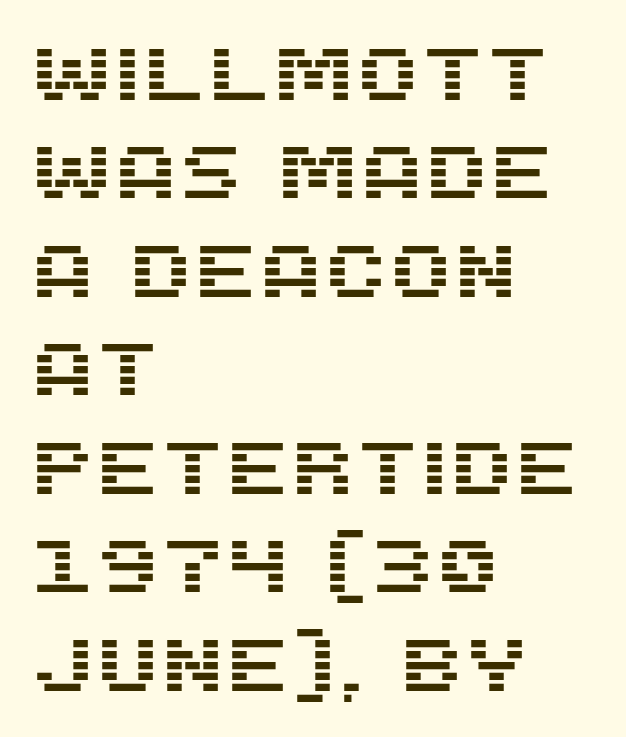
Leading: standard. I'd call this a sans setting — the letters go barefoot. Proportional: the letters do not fall into vertical columns. The text block is weighted toward the left margin, trailing off unevenly rightward.
